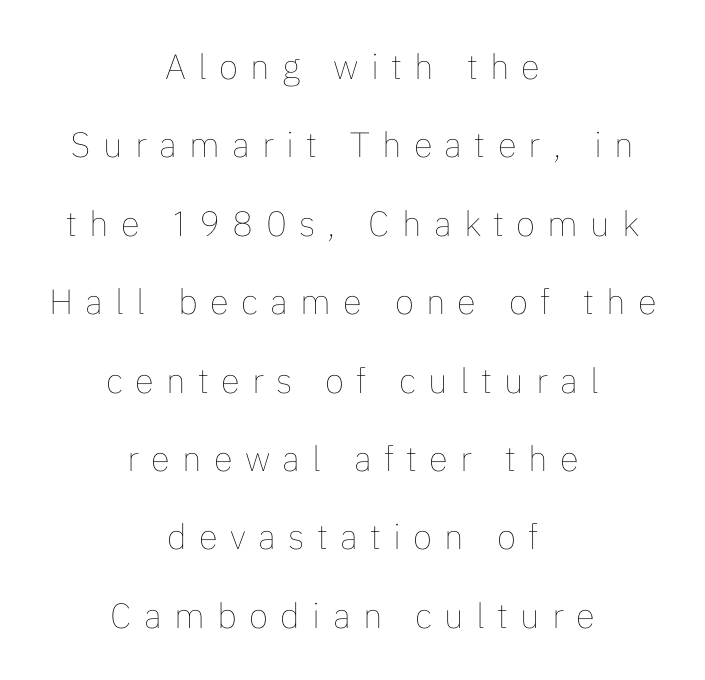
The image shows 35 px thin type, upright; set centered, loose line spacing (2.24x), unusually wide letter spacing (+0.35 em), not underlined; low stroke contrast and a medium x-height.
